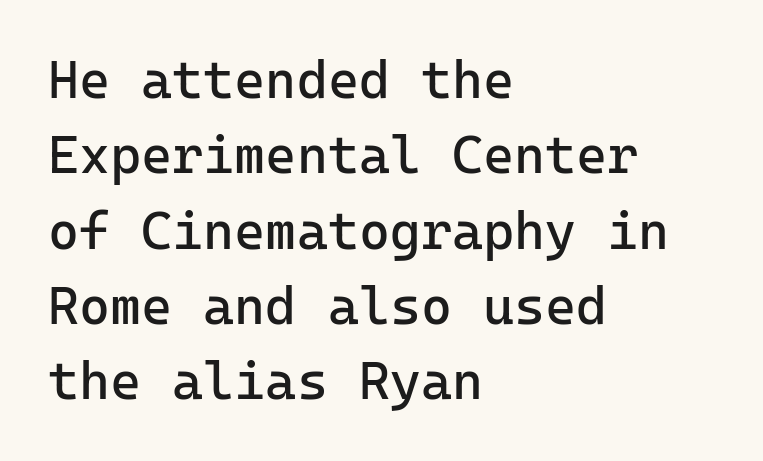
Bare-footed words on every line. I'd call this a sans setting — the letters go barefoot. Do the characters align in a grid? Yes, the font is monospaced. Notice how the stems are strictly vertical — no italics here. Quick note: interline space is typical. Words appear dense and cohesive because spacing is normal.
